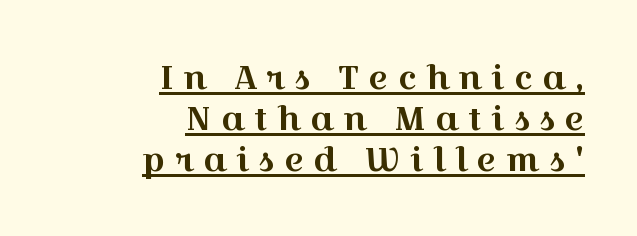
{"serif": "yes", "italic": "no", "width": "wide", "x_height": "medium", "monospaced": "no", "underline": "yes", "align": "right", "line_spacing_ratio": 1.24, "letter_spacing": "wide", "letter_spacing_em": 0.29, "glyph_px": 33}
